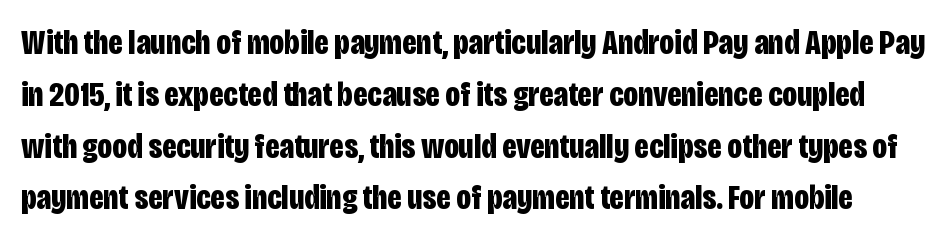
Q: Is the text bold? A: Yes.
Q: Is the text italic (slanted)? A: No, it is upright.
Q: Is the typeface a serif or a sans-serif typeface? A: Sans-serif.
Q: Is the text underlined? A: No.
Q: Is the spacing between letters normal or unusually wide? A: Normal.
Q: Is the spacing between lines tight, normal or loose? A: Normal.
Q: Width (condensed, normal, or wide)? A: Condensed.
Q: Stroke contrast? A: Low.
Q: x-height? A: Large.
Q: Monospaced? A: No.
